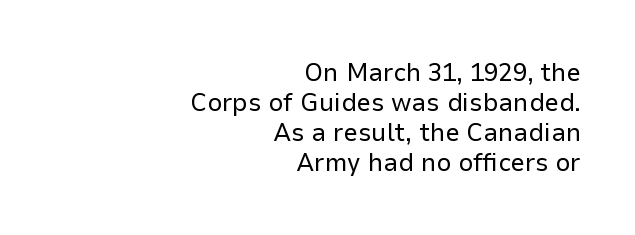
Q: Is the text bold? A: No.
Q: Is the text italic (slanted)? A: No, it is upright.
Q: Is the text underlined? A: No.
Q: How is the paragraph aligned? A: Right-aligned.
Q: Is the spacing between letters normal or unusually wide? A: Normal.
Q: Is the spacing between lines tight, normal or loose? A: Tight.
